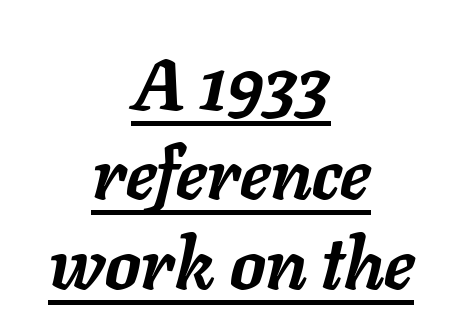
The image shows 71 px semibold type, italic (leaning right); set centered, normal line spacing (1.26x), normal letter spacing, underlined; low stroke contrast and a medium x-height.
